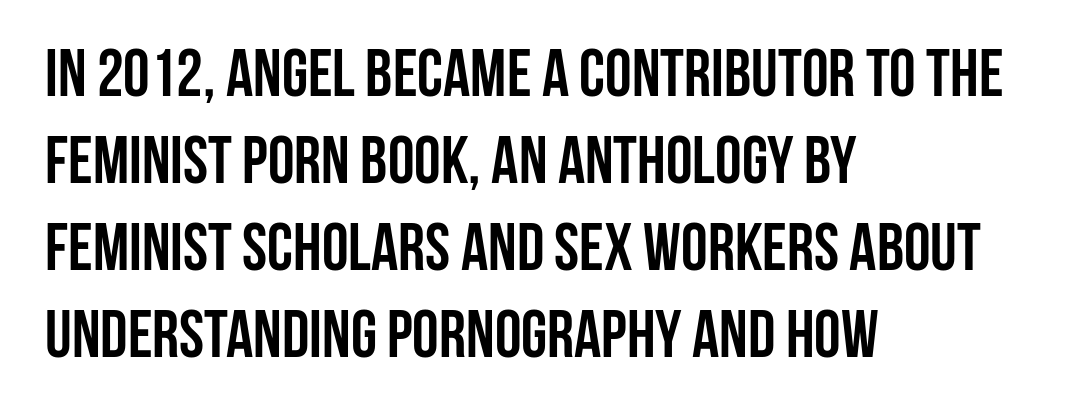
Q: Is the text bold? A: Yes.
Q: Is the text italic (slanted)? A: No, it is upright.
Q: Is the typeface a serif or a sans-serif typeface? A: Sans-serif.
Q: Is the text underlined? A: No.
Q: How is the paragraph aligned? A: Left-aligned.
Q: Is the spacing between letters normal or unusually wide? A: Normal.
Q: Is the spacing between lines tight, normal or loose? A: Normal.
Q: Width (condensed, normal, or wide)? A: Condensed.
Q: Stroke contrast? A: Low.
Q: x-height? A: Large.
Q: Monospaced? A: No.
